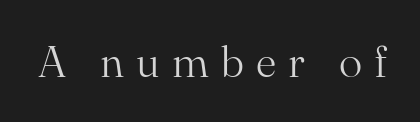
The face looks like a standard text weight, possibly lighter. Posture: straight, roman, zero tilt. The letters advance in unequal steps, a hallmark of proportional type. Typographically, this falls in the serif category.
